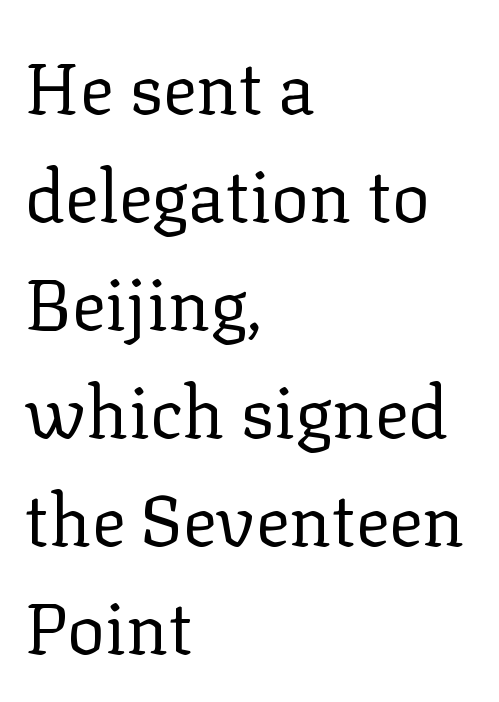
Q: Is the text bold? A: No.
Q: Is the text italic (slanted)? A: No, it is upright.
Q: Is the typeface a serif or a sans-serif typeface? A: Serif.
Q: Is the text underlined? A: No.
Q: How is the paragraph aligned? A: Left-aligned.
Q: Is the spacing between letters normal or unusually wide? A: Normal.
Q: Is the spacing between lines tight, normal or loose? A: Normal.
Q: Width (condensed, normal, or wide)? A: Normal.
Q: Stroke contrast? A: Low.
Q: x-height? A: Medium.
Q: Monospaced? A: No.
